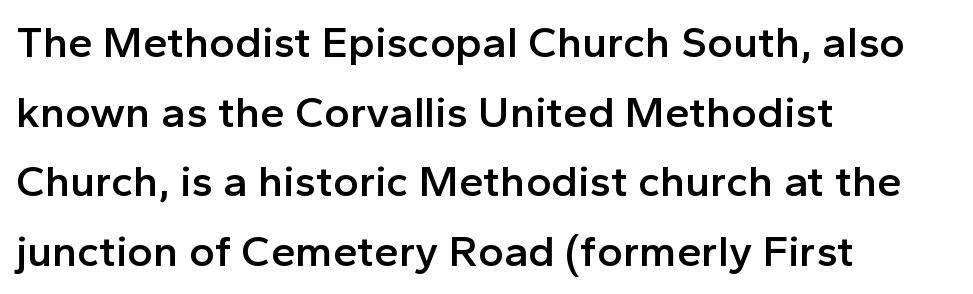
Q: Is the text bold? A: Semi-bold.
Q: Is the text italic (slanted)? A: No, it is upright.
Q: Is the typeface a serif or a sans-serif typeface? A: Sans-serif.
Q: Is the text underlined? A: No.
Q: How is the paragraph aligned? A: Left-aligned.
Q: Is the spacing between letters normal or unusually wide? A: Normal.
Q: Is the spacing between lines tight, normal or loose? A: Normal.
Q: Width (condensed, normal, or wide)? A: Normal.
Q: x-height? A: Medium.
Q: Monospaced? A: No.
